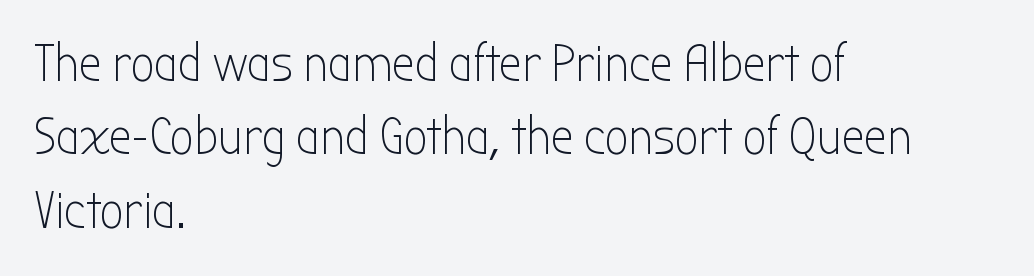
Nothing sits at the stroke ends, so this counts as sans-serif. Lines of text with bare space underneath. Reading down the column, the eye jumps a familiar distance to each next line. Italic: no, the glyphs are upright roman.
